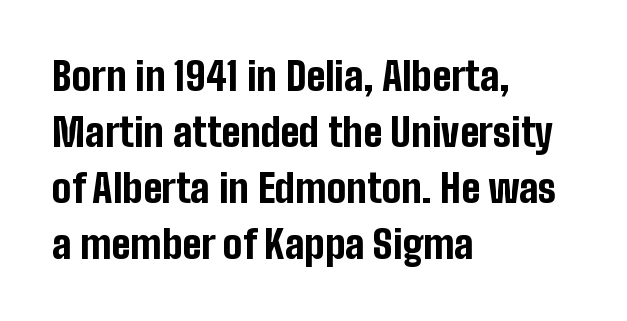
The image shows 39 px bold, condensed sans-serif type, upright; set left-aligned, normal line spacing (1.44x), normal letter spacing, not underlined; low stroke contrast and a medium x-height.
